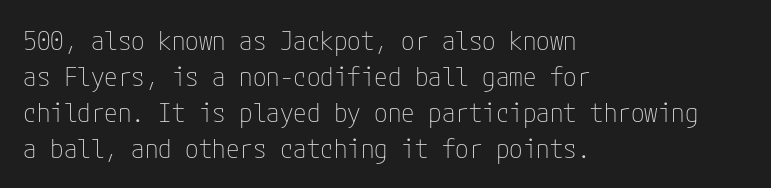
A clean baseline with only descenders dipping below it. The letters stand upright; this is a roman face. The letterforms sit shoulder to shoulder at normal distance. The compositor pushed each line to the left boundary.
